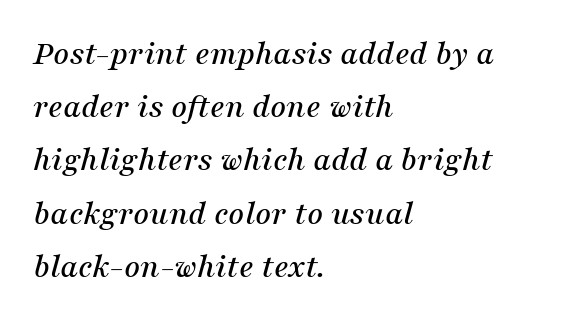
Q: Is the text italic (slanted)? A: Yes, it leans right by about 16 degrees.
Q: Is the typeface a serif or a sans-serif typeface? A: Serif.
Q: Is the text underlined? A: No.
Q: How is the paragraph aligned? A: Left-aligned.
Q: Is the spacing between letters normal or unusually wide? A: Normal.
Q: Is the spacing between lines tight, normal or loose? A: Normal.
Q: Width (condensed, normal, or wide)? A: Normal.
Q: Stroke contrast? A: Medium.
Q: x-height? A: Medium.
Q: Monospaced? A: No.
